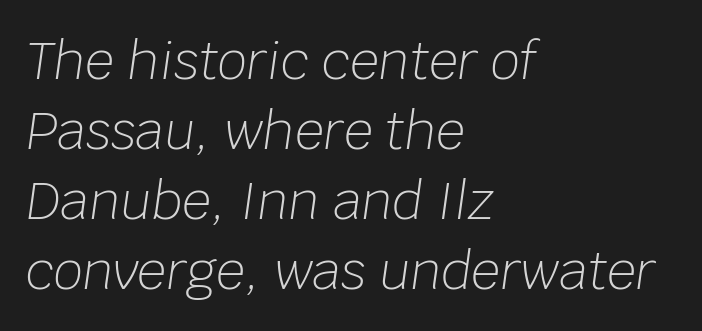
The image shows 51 px light type, italic (leaning right); set left-aligned, normal line spacing (1.37x), normal letter spacing, not underlined; low stroke contrast and a large x-height.
